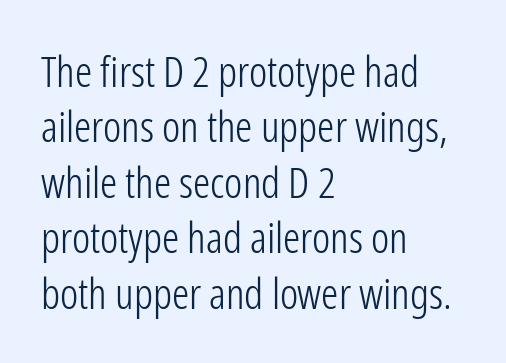
The rendering uses natural spacing where letterforms have individual widths. Is the type heavy? It reads as light-to-regular instead. The text was rendered using a sans face with plain stroke endings. The passage shown is not underscored anywhere. No italicization has been applied; the sample stays upright. Students, observe: this is what conventionally led text looks like.
